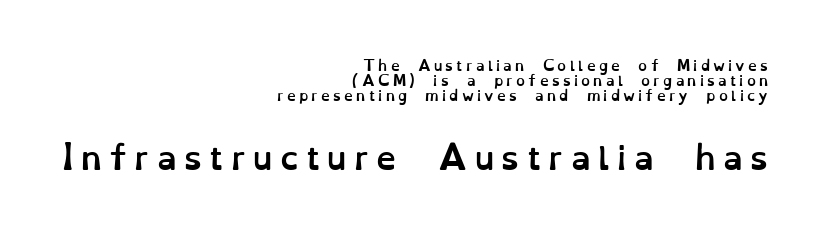
Q: Is the text bold? A: Yes.
Q: Is the text italic (slanted)? A: No, it is upright.
Q: Is the text underlined? A: No.
Q: How is the paragraph aligned? A: Right-aligned.
Q: Is the spacing between letters normal or unusually wide? A: Unusually wide.
Q: Is the spacing between lines tight, normal or loose? A: Tight.
Q: Which block of text is set in a larger size, the first (top) or the second (bottom)? A: The second (bottom) one.
Q: Width (condensed, normal, or wide)? A: Normal.
Q: Stroke contrast? A: Low.
Q: x-height? A: Small.
Q: Monospaced? A: No.
